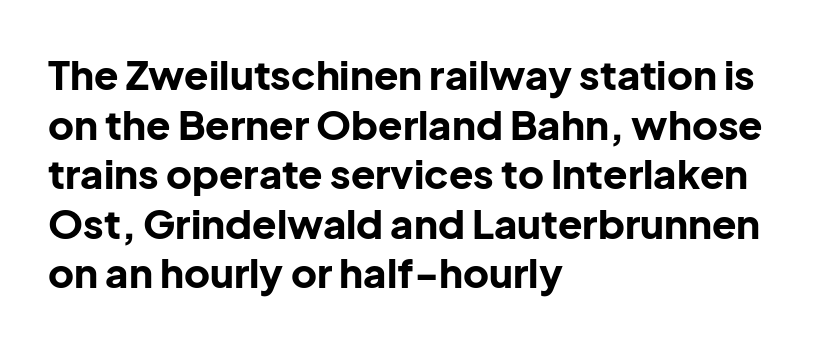
{"serif": "no", "italic": "no", "bold": "yes", "weight": "bold", "width": "normal", "stroke_contrast": "low", "x_height": "medium", "monospaced": "no", "underline": "no", "align": "left", "line_spacing_ratio": 1.24, "letter_spacing": "normal", "letter_spacing_em": 0.0, "glyph_px": 40}
